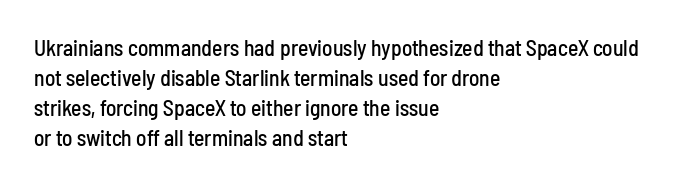
{"italic": "no", "underline": "no", "align": "left", "line_spacing": "normal", "line_spacing_ratio": 1.37, "letter_spacing": "normal", "letter_spacing_em": 0.0, "glyph_px": 22}
